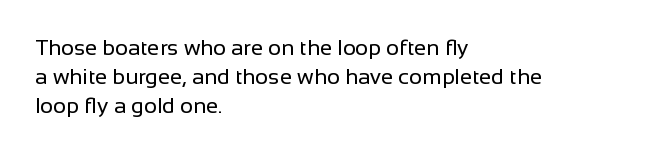
Q: Is the text bold? A: No.
Q: Is the text italic (slanted)? A: No, it is upright.
Q: Is the text underlined? A: No.
Q: How is the paragraph aligned? A: Left-aligned.
Q: Is the spacing between letters normal or unusually wide? A: Normal.
Q: Is the spacing between lines tight, normal or loose? A: Normal.
